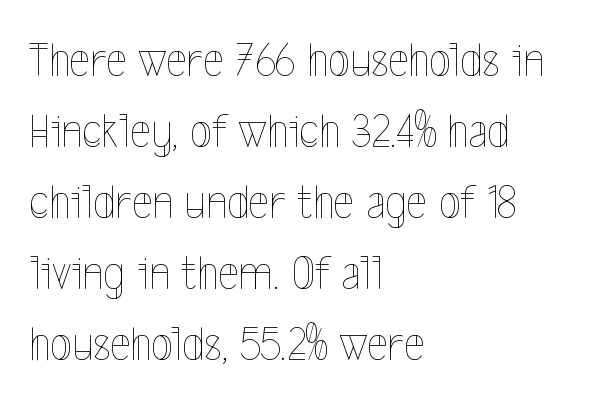
{"italic": "no", "bold": "no", "weight": "thin", "width": "condensed", "x_height": "medium", "monospaced": "no", "underline": "no", "align": "left", "line_spacing": "normal", "line_spacing_ratio": 1.42, "letter_spacing": "normal", "letter_spacing_em": 0.0, "glyph_px": 50}
